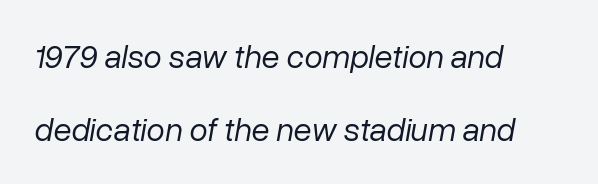
Notice how the passage keeps a crisp vertical edge on the left only. The string is rendered with underlining switched off. Leading: increased. A typesetter would call this zero additional tracking. These lines are rendered in a variable-pitch font. These glyphs show unthickened strokes, regular width or finer.
